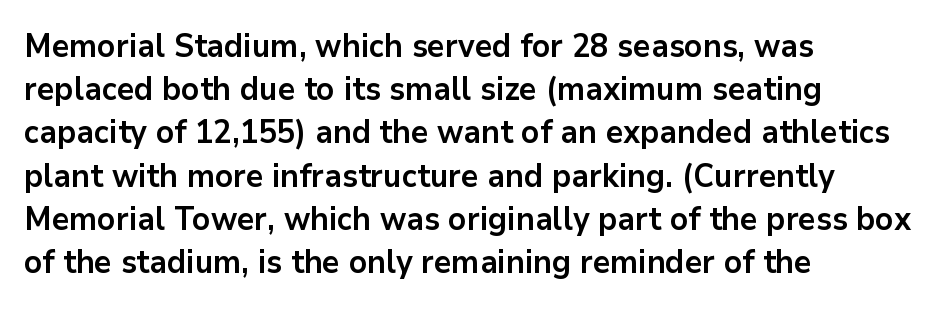
Letter spacing: default. One-word summary of the alignment: left. Heavy-handed strokes throughout: this text is bold. Decoration check: the copy has no underline. Characters remain perfectly vertical along every line. The passage shown stacks its lines at a standard gap.
